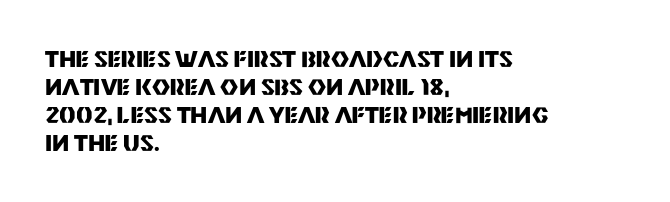
{"italic": "no", "bold": "yes", "underline": "no", "align": "left", "line_spacing": "normal", "line_spacing_ratio": 1.27, "letter_spacing": "normal", "letter_spacing_em": 0.0, "glyph_px": 22}
